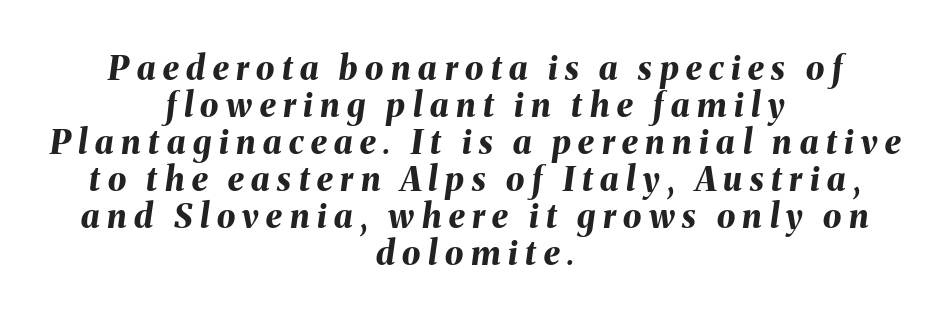
The image shows 33 px bold type, italic (leaning right); set centered, tight line spacing (1.12x), unusually wide letter spacing (+0.23 em), not underlined; medium stroke contrast and a medium x-height.
